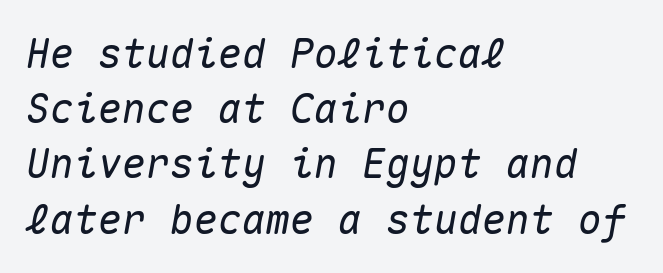
The image shows 40 px text type, italic (leaning right), monospaced; set left-aligned, normal line spacing (1.38x), normal letter spacing, not underlined; medium stroke contrast and a medium x-height.
